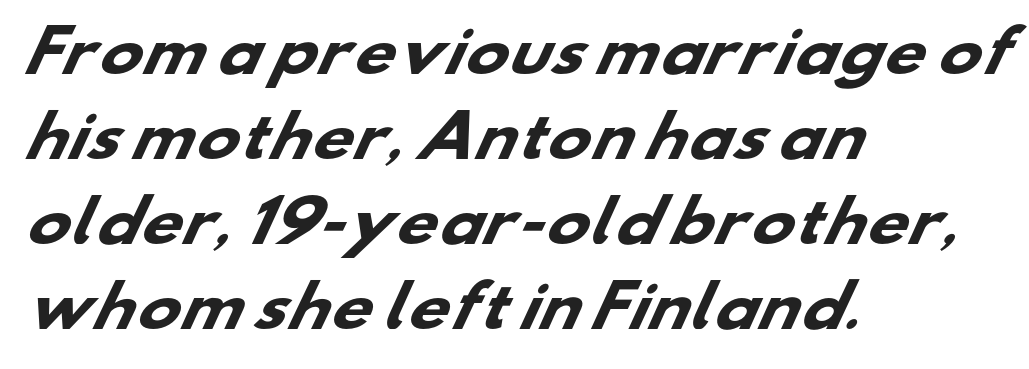
{"serif": "no", "bold": "yes", "weight": "heavy", "width": "wide", "stroke_contrast": "low", "x_height": "small", "monospaced": "no", "underline": "no", "align": "left", "line_spacing": "normal", "line_spacing_ratio": 1.49, "letter_spacing": "normal", "letter_spacing_em": 0.0, "glyph_px": 57}
